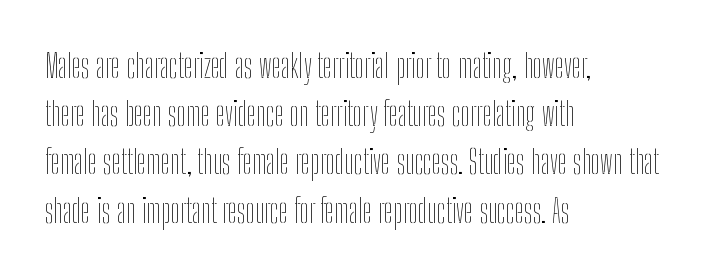
Tracking here is standard; glyphs follow each other at the usual distance. The strip under each line holds only bare page. Designer's note — italics off, roman on. The rendering uses a moderate line-height, typical for paragraphs.
